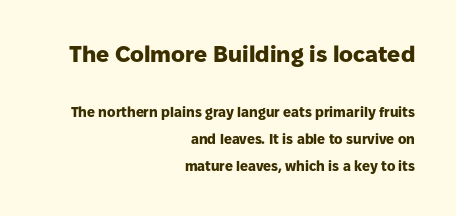
{"italic": "no", "bold": "yes", "underline": "no", "align": "right", "line_spacing": "loose", "line_spacing_ratio": 1.94, "letter_spacing": "normal", "letter_spacing_em": 0.0, "larger_block": "first", "size_ratio": 1.64, "glyph_px": 23}
